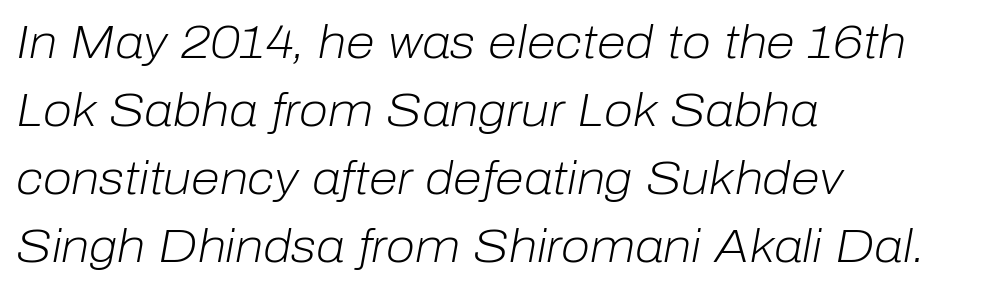
Is there much room between lines? A standard amount, neither cramped nor airy. Character widths vary here, with narrow letters taking less room than wide ones. The lines in this sample share a left origin and differ only in where they stop. The font is comparable to plain body text, perhaps lighter. Decoration check: the copy has no underline.
